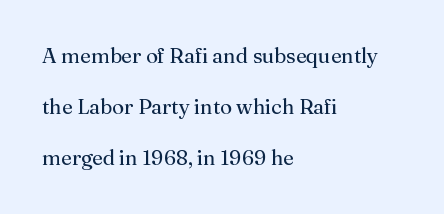
{"italic": "no", "bold": "no", "underline": "no", "align": "left", "line_spacing": "loose", "line_spacing_ratio": 2.44, "letter_spacing": "normal", "letter_spacing_em": 0.0, "glyph_px": 21}
